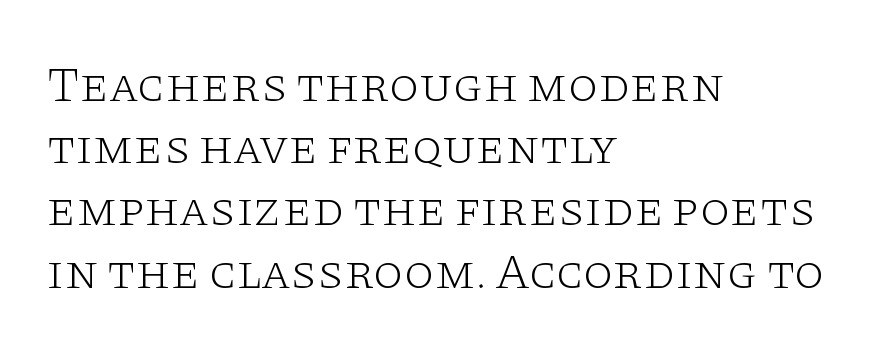
Q: Is the text bold? A: No.
Q: Is the text italic (slanted)? A: No, it is upright.
Q: Is the typeface a serif or a sans-serif typeface? A: Serif.
Q: Is the text underlined? A: No.
Q: How is the paragraph aligned? A: Left-aligned.
Q: Is the spacing between letters normal or unusually wide? A: Normal.
Q: Is the spacing between lines tight, normal or loose? A: Normal.
Q: Width (condensed, normal, or wide)? A: Wide.
Q: Stroke contrast? A: Low.
Q: x-height? A: Large.
Q: Monospaced? A: No.
